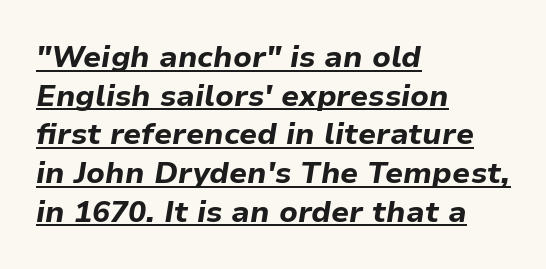
{"italic": "yes", "lean": "right", "slant_degrees": 9, "bold": "yes", "weight": "bold", "width": "normal", "stroke_contrast": "low", "x_height": "medium", "monospaced": "no", "underline": "yes", "align": "left", "line_spacing": "normal", "line_spacing_ratio": 1.29, "letter_spacing": "normal", "letter_spacing_em": 0.0, "glyph_px": 30}
